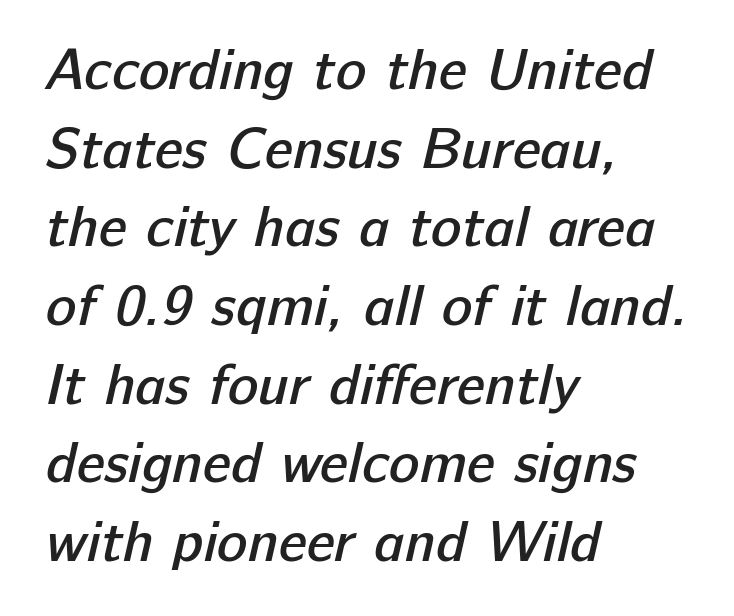
{"serif": "no", "bold": "semi", "weight": "semibold", "width": "normal", "stroke_contrast": "low", "x_height": "medium", "monospaced": "no", "underline": "no", "align": "left", "line_spacing": "normal", "line_spacing_ratio": 1.38, "letter_spacing": "normal", "letter_spacing_em": 0.0, "glyph_px": 57}
